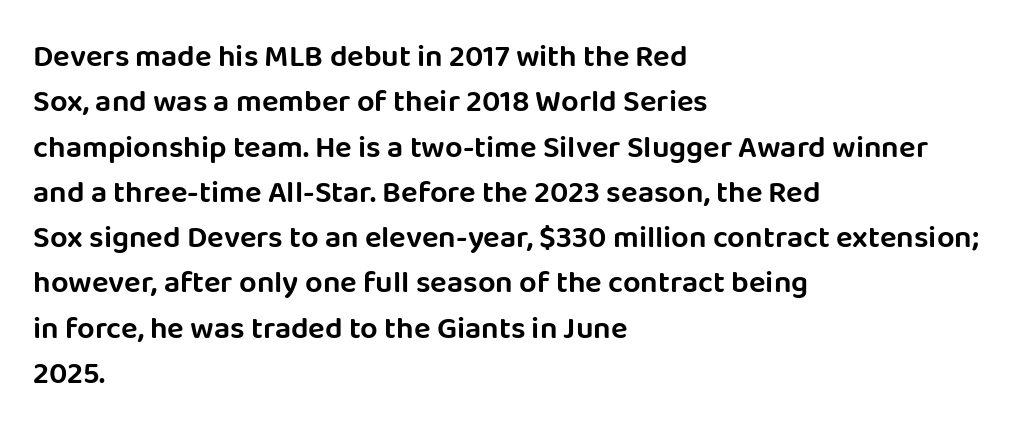
A typesetter would label this face a sans. Leading matches the norm, producing a regular column. The face used here is rendered with its standard letterfit. Beneath every word, the page is bare. Characters remain perfectly vertical along every line.
